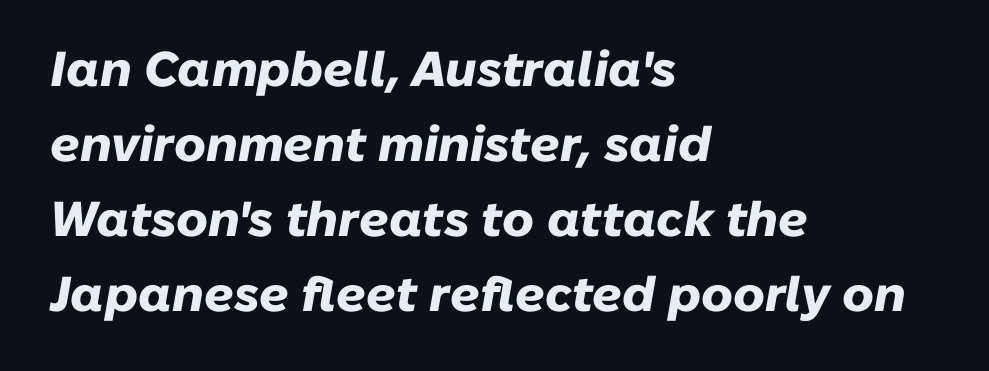
The image shows 49 px heavy type, italic (leaning right); set left-aligned, normal line spacing (1.53x), normal letter spacing, not underlined; low stroke contrast and a medium x-height.
